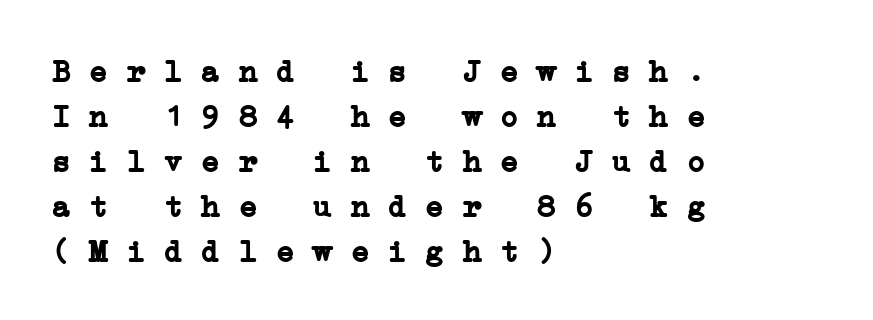
Regarding serifs, this sample has them. The passage shown stacks its lines at a standard gap. Do the characters align in a grid? Yes, the font is monospaced. In terms of letterspacing, this is plain default setting.
